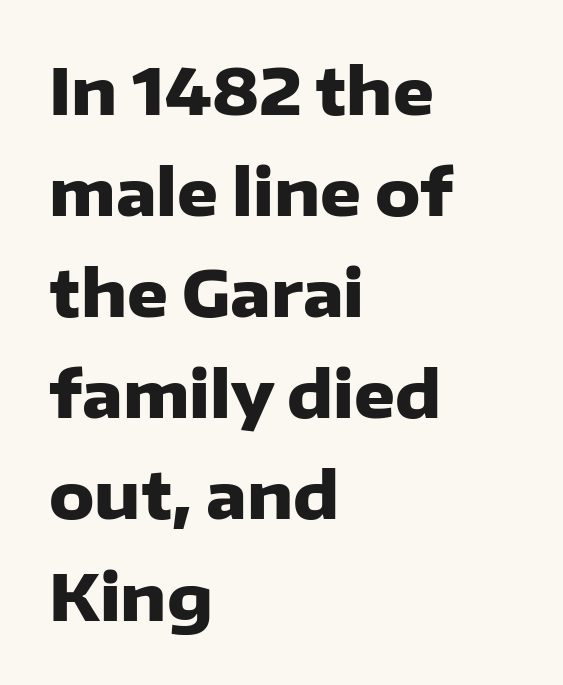
Q: Is the text bold? A: Yes.
Q: Is the text italic (slanted)? A: No, it is upright.
Q: Is the typeface a serif or a sans-serif typeface? A: Sans-serif.
Q: Is the text underlined? A: No.
Q: How is the paragraph aligned? A: Left-aligned.
Q: Is the spacing between letters normal or unusually wide? A: Normal.
Q: Is the spacing between lines tight, normal or loose? A: Normal.
Q: Width (condensed, normal, or wide)? A: Normal.
Q: Stroke contrast? A: Low.
Q: x-height? A: Medium.
Q: Monospaced? A: No.
